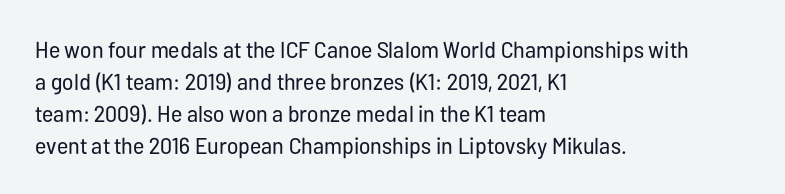
Q: Is the text bold? A: No.
Q: Is the text italic (slanted)? A: No, it is upright.
Q: Is the text underlined? A: No.
Q: How is the paragraph aligned? A: Left-aligned.
Q: Is the spacing between letters normal or unusually wide? A: Normal.
Q: Is the spacing between lines tight, normal or loose? A: Normal.
